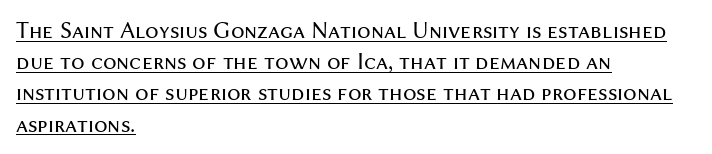
{"italic": "no", "bold": "no", "underline": "yes", "align": "left", "line_spacing": "normal", "line_spacing_ratio": 1.3, "letter_spacing": "normal", "letter_spacing_em": 0.0, "glyph_px": 24}
